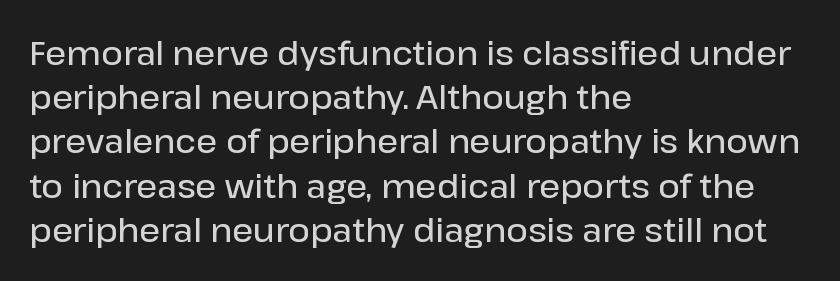
The image shows 33 px semibold sans-serif type, upright; set left-aligned, normal line spacing (1.34x), normal letter spacing, not underlined; low stroke contrast and a medium x-height.
